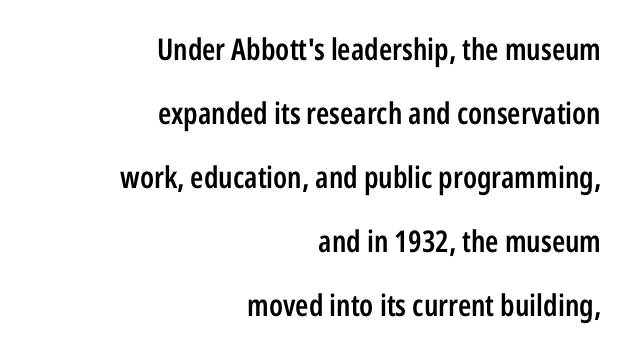
Note the varied advance widths — an 'i' is clearly narrower than an 'm'. Which margin do the lines hug? The right one — the left edge is uneven. Classification — sans serif. Italic: no, the glyphs are upright roman.
